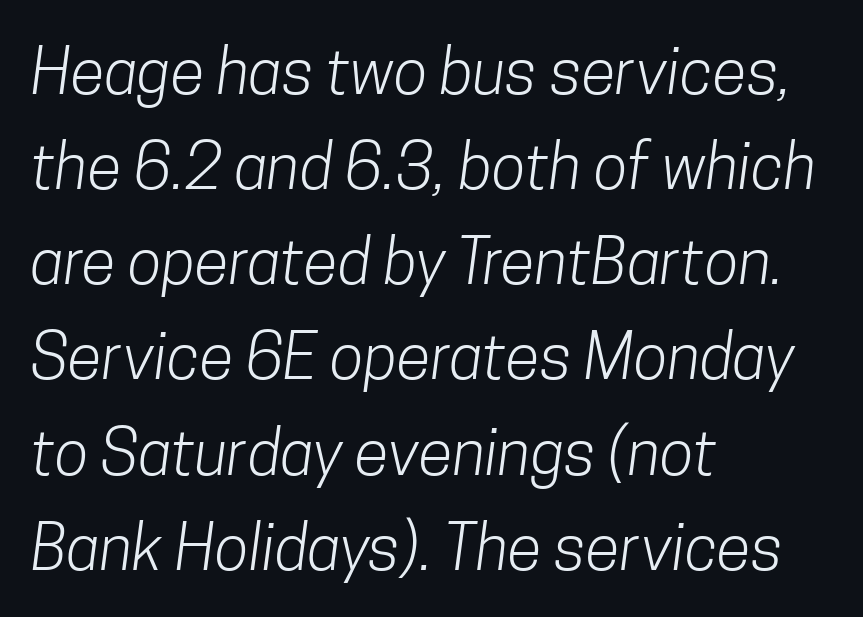
Q: Is the text bold? A: No.
Q: Is the typeface a serif or a sans-serif typeface? A: Sans-serif.
Q: Is the text underlined? A: No.
Q: How is the paragraph aligned? A: Left-aligned.
Q: Is the spacing between letters normal or unusually wide? A: Normal.
Q: Is the spacing between lines tight, normal or loose? A: Normal.
Q: Width (condensed, normal, or wide)? A: Condensed.
Q: Stroke contrast? A: Low.
Q: x-height? A: Medium.
Q: Monospaced? A: No.
